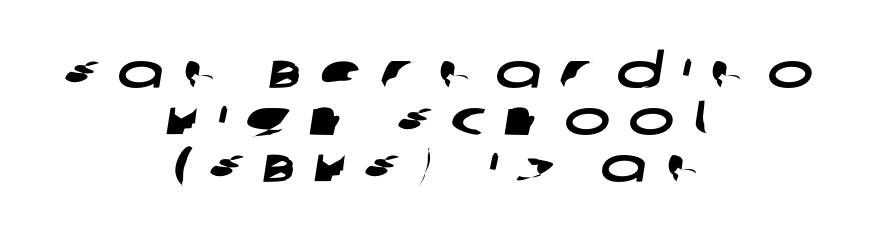
{"serif": "no", "width": "wide", "stroke_contrast": "low", "x_height": "large", "monospaced": "no", "underline": "no", "align": "center", "line_spacing": "tight", "line_spacing_ratio": 0.96, "letter_spacing": "wide", "letter_spacing_em": 0.37, "glyph_px": 49}
